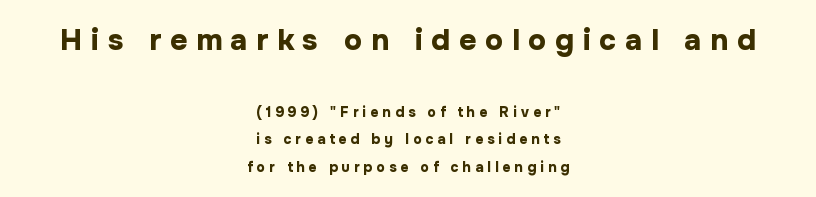
{"serif": "no", "italic": "no", "bold": "yes", "weight": "bold", "width": "normal", "stroke_contrast": "low", "x_height": "medium", "monospaced": "no", "underline": "no", "align": "center", "line_spacing": "loose", "line_spacing_ratio": 1.96, "letter_spacing": "wide", "letter_spacing_em": 0.29, "larger_block": "first", "size_ratio": 2.14, "glyph_px": 30}
